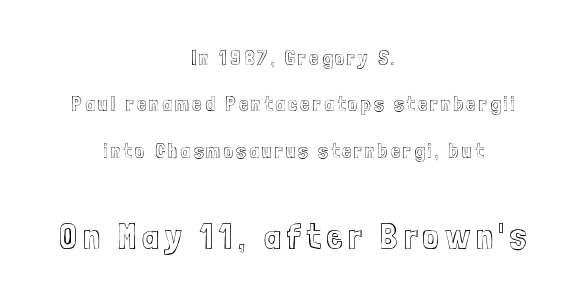
Q: Is the text italic (slanted)? A: No, it is upright.
Q: Is the text underlined? A: No.
Q: How is the paragraph aligned? A: Centered.
Q: Is the spacing between lines tight, normal or loose? A: Loose.
Q: Which block of text is set in a larger size, the first (top) or the second (bottom)? A: The second (bottom) one.
Q: Width (condensed, normal, or wide)? A: Condensed.
Q: x-height? A: Medium.
Q: Monospaced? A: No.
